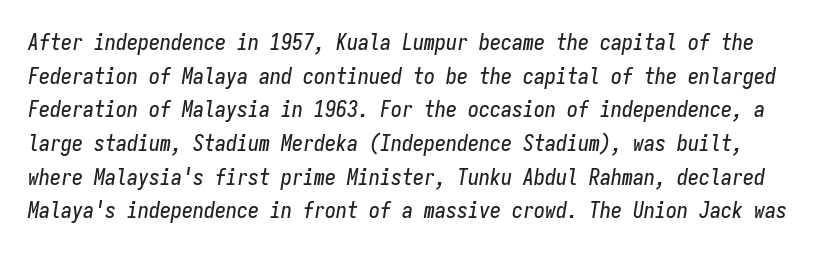
The image shows 22 px text type, italic (leaning right); set normal line spacing (1.53x), normal letter spacing, not underlined.
